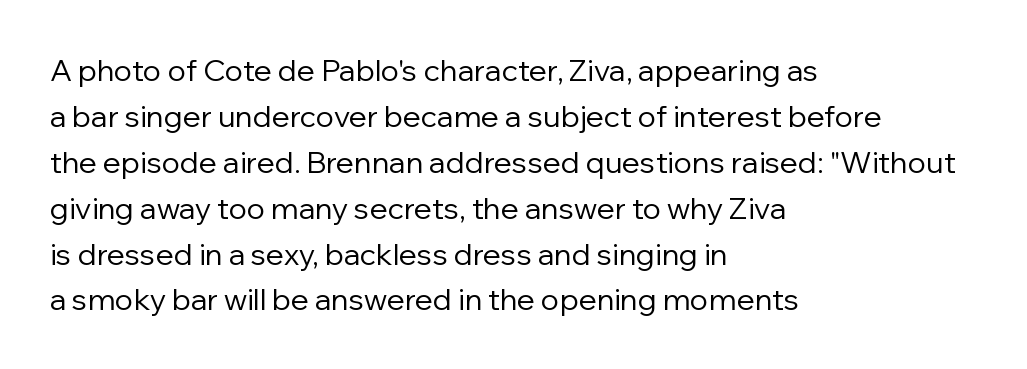
The image shows 30 px regular-weight sans-serif type, upright; set left-aligned, normal line spacing (1.53x), normal letter spacing, not underlined; low stroke contrast and a medium x-height.
